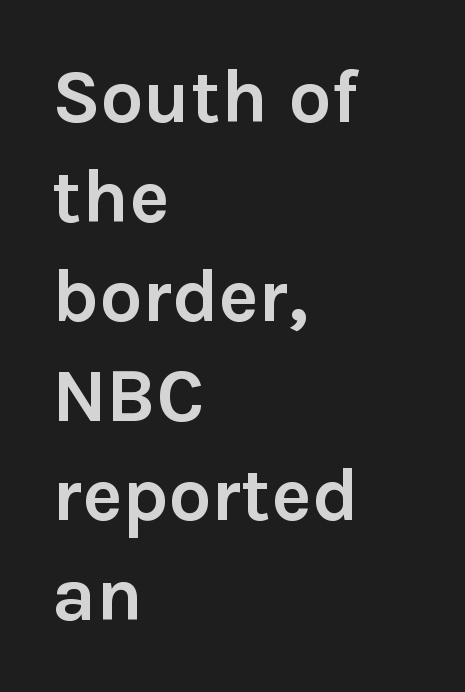
Every letter is thick-stroked: bold, no question. Descender tails drop into unmarked territory. Are there feet on the stems? There aren't — it's a sans. The passage shown has conventional tracking throughout. The letters advance in unequal steps, a hallmark of proportional type.
